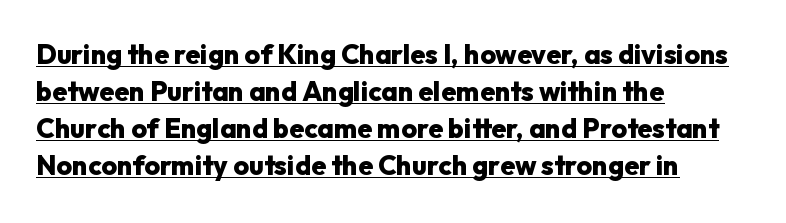
The image shows 27 px bold type, upright; set left-aligned, normal line spacing (1.37x), normal letter spacing, underlined.
